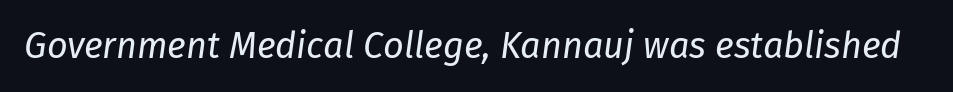
{"italic": "yes", "lean": "right", "slant_degrees": 8, "bold": "no", "weight": "regular", "width": "normal", "stroke_contrast": "low", "x_height": "medium", "monospaced": "no", "underline": "no", "letter_spacing": "normal", "letter_spacing_em": 0.0, "glyph_px": 36}
